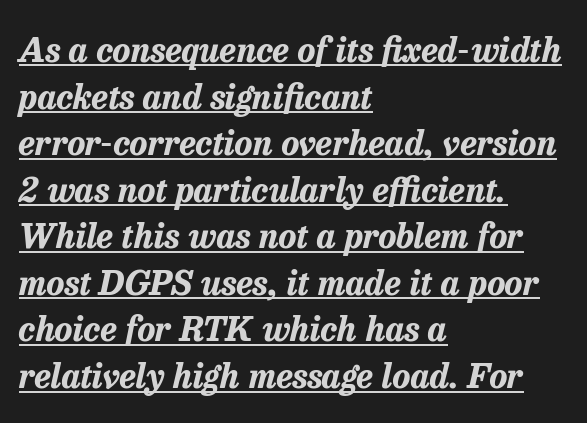
Characters follow at the spacing the type designer built in. The letters are bold, with thick, heavy strokes. Is the type slanted? Yes — the strokes lean at a clear angle. Casual observation: everything's shoved over to the left.
